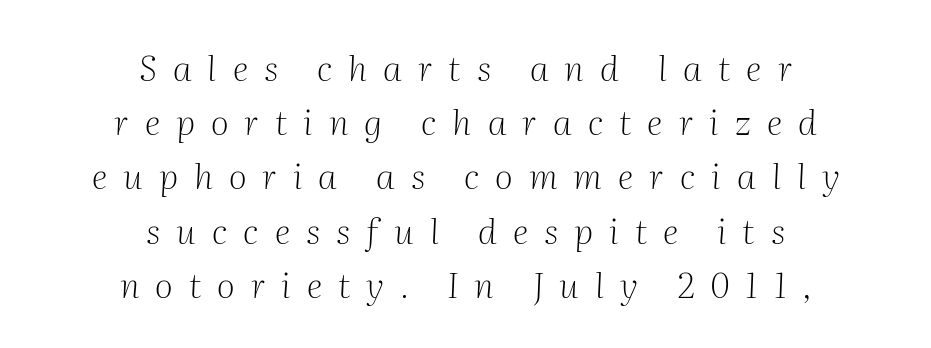
{"serif": "yes", "italic": "yes", "lean": "right", "slant_degrees": 2, "bold": "no", "weight": "light", "width": "normal", "stroke_contrast": "medium", "x_height": "medium", "monospaced": "no", "underline": "no", "align": "center", "line_spacing": "normal", "line_spacing_ratio": 1.55, "letter_spacing": "wide", "letter_spacing_em": 0.46, "glyph_px": 35}
